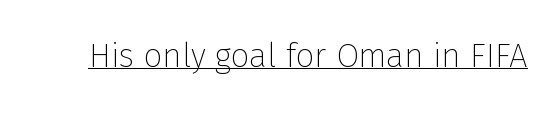
Inter-character spacing is left at the font's built-in metrics. This sample uses an upright cut, with every glyph sitting square on the baseline. Does a line run under the words? Yes, clearly. Does the type have serifs? No, each stem ends abruptly. Heft: none added — not bold.
